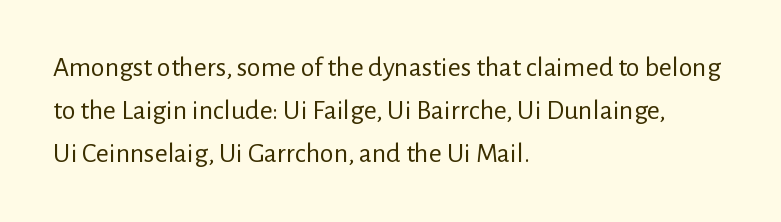
These lines were composed using upright roman letters. Stems and bowls with no extra thickness — not bold. The space between consecutive lines is moderate. What kind of face is this? One without serifs — a sans.
